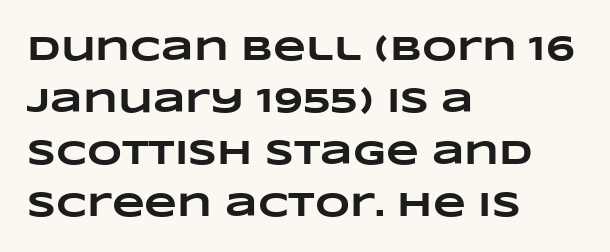
Q: Is the text bold? A: Yes.
Q: Is the text underlined? A: No.
Q: How is the paragraph aligned? A: Left-aligned.
Q: Is the spacing between letters normal or unusually wide? A: Normal.
Q: Is the spacing between lines tight, normal or loose? A: Normal.
Q: Width (condensed, normal, or wide)? A: Wide.
Q: Stroke contrast? A: Low.
Q: x-height? A: Large.
Q: Monospaced? A: No.
